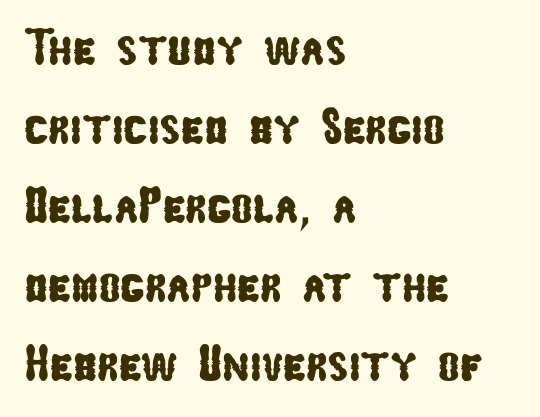
{"serif": "no", "width": "condensed", "stroke_contrast": "low", "x_height": "medium", "monospaced": "no", "underline": "no", "align": "left", "line_spacing": "normal", "line_spacing_ratio": 1.55, "letter_spacing": "normal", "letter_spacing_em": 0.0, "glyph_px": 51}
